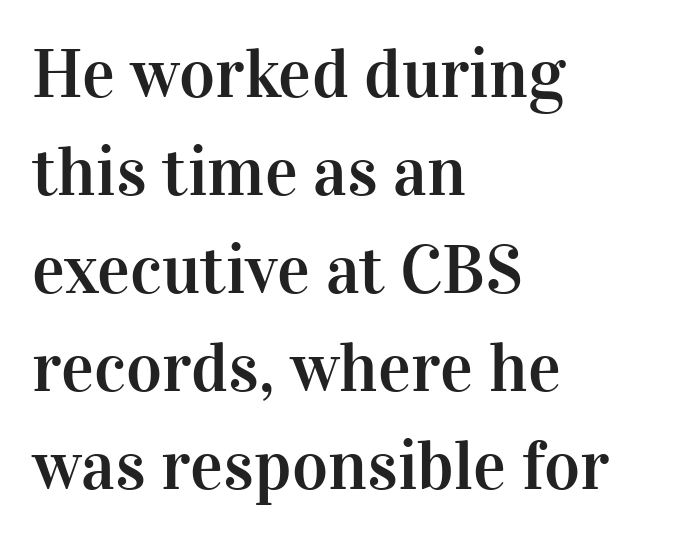
This sample uses an upright cut, with every glyph sitting square on the baseline. Notice how descenders clear the ascenders below comfortably — that's standard leading. Unlike a clean sans, this face finishes its strokes with serifs. Each letter keeps its own natural width here, so spacing adapts to shape.
